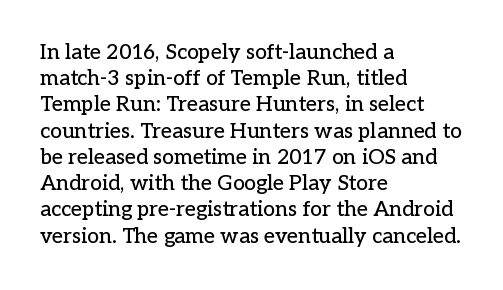
A typesetter would call this leading conventional body-copy spacing. Upright lettering throughout. This rendering uses left alignment, leaving the right contour irregular. The letterforms sit shoulder to shoulder at normal distance. Decoration check: the copy has no underline.
